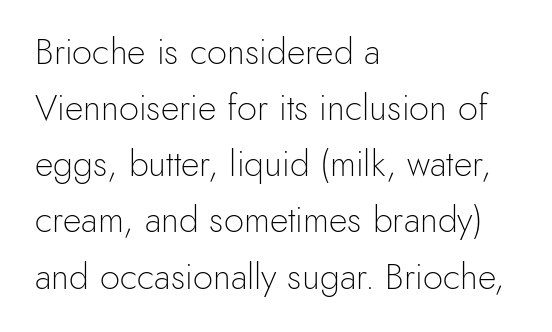
The image shows 36 px light sans-serif type, upright; set left-aligned, normal line spacing (1.56x), normal letter spacing, not underlined; a small x-height.
